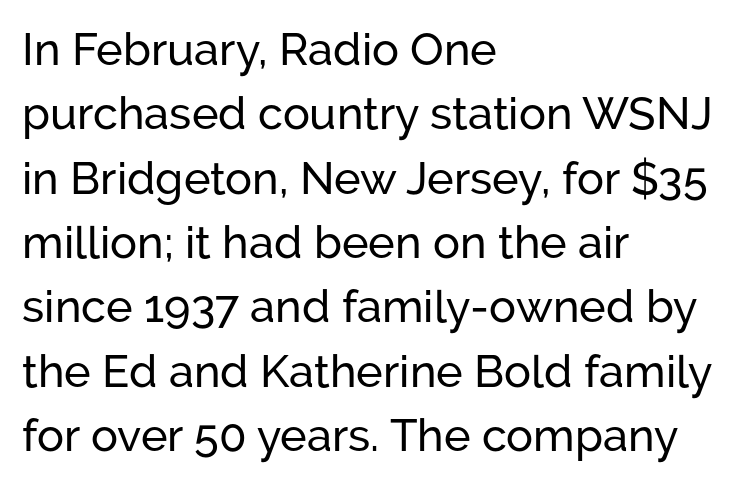
The image shows 45 px sans-serif type, upright; set left-aligned, normal line spacing (1.43x), normal letter spacing, not underlined; low stroke contrast and a medium x-height.
